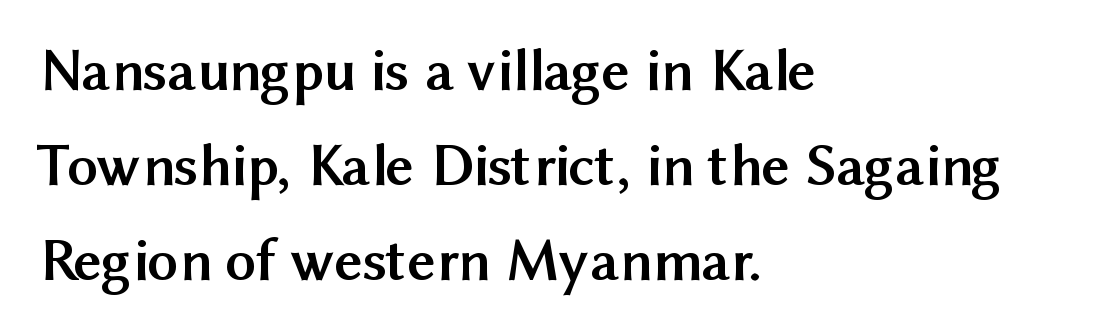
The vertical gap from one line to the next is medium. Stroke thickness is high; the sample reads as a true bold. This rendering employs a face without finishing strokes, i.e., a sans-serif. The glyphs are unaccompanied by any horizontal stroke below them. Rendered with straight, roman letterforms.
